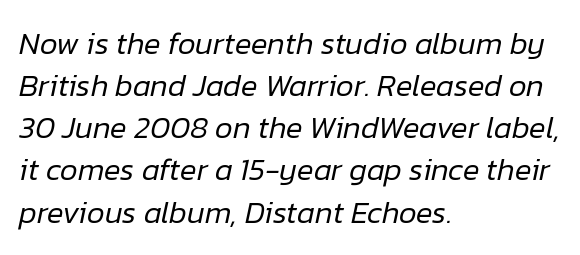
Q: Is the text bold? A: No.
Q: Is the text italic (slanted)? A: Yes, it leans right by about 12 degrees.
Q: Is the text underlined? A: No.
Q: How is the paragraph aligned? A: Left-aligned.
Q: Is the spacing between letters normal or unusually wide? A: Normal.
Q: Is the spacing between lines tight, normal or loose? A: Normal.
Q: Width (condensed, normal, or wide)? A: Normal.
Q: Stroke contrast? A: Low.
Q: x-height? A: Medium.
Q: Monospaced? A: No.
